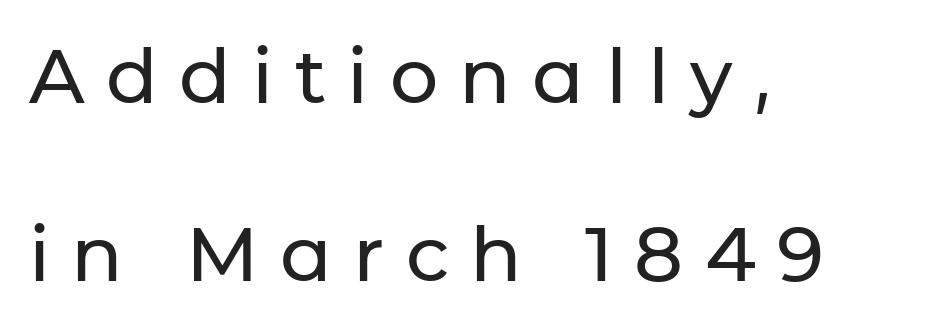
Each row of text sits above clean, open space. Does the copy run flush right? No — it runs flush left. The letters are spread apart with noticeably loose tracking. Classification — sans serif. Every stem runs plumb, perpendicular to the baseline.
